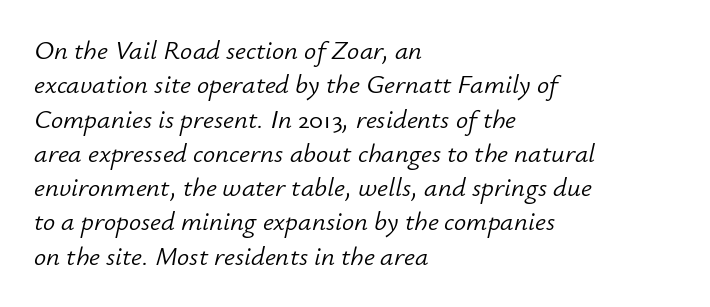
{"italic": "yes", "lean": "right", "slant_degrees": 12, "bold": "no", "underline": "no", "align": "left", "line_spacing": "normal", "line_spacing_ratio": 1.27, "letter_spacing": "normal", "letter_spacing_em": 0.0, "glyph_px": 27}
